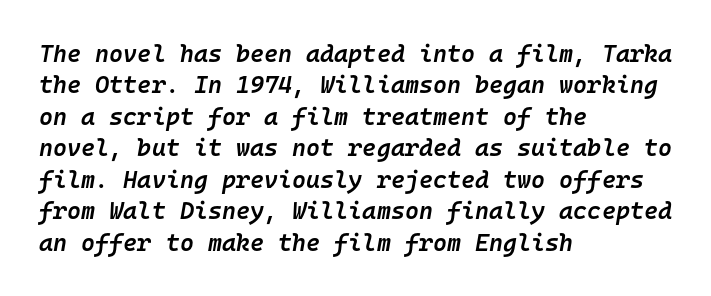
{"italic": "yes", "lean": "right", "slant_degrees": 10, "bold": "semi", "underline": "no", "align": "left", "line_spacing": "normal", "line_spacing_ratio": 1.31, "letter_spacing": "normal", "letter_spacing_em": 0.0, "glyph_px": 24}
